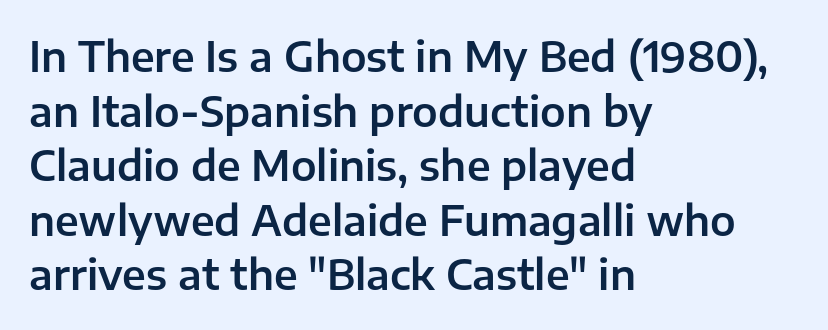
This is the regular roman posture of the typeface. This rendering uses left alignment, leaving the right contour irregular. The string is rendered with underlining switched off. Are there feet on the stems? There aren't — it's a sans. The letterforms sit shoulder to shoulder at normal distance.
